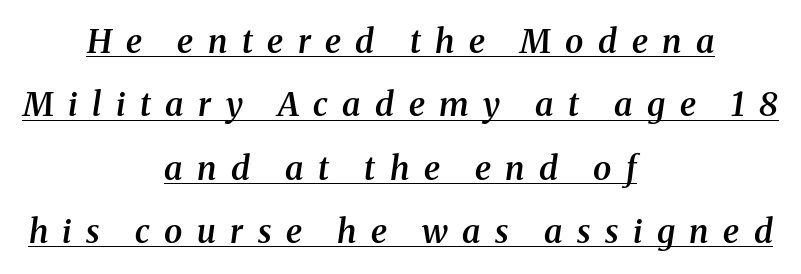
{"serif": "yes", "italic": "yes", "lean": "right", "slant_degrees": 8, "bold": "semi", "weight": "semibold", "width": "normal", "stroke_contrast": "medium", "x_height": "medium", "monospaced": "no", "underline": "yes", "align": "center", "line_spacing": "loose", "line_spacing_ratio": 1.92, "letter_spacing": "wide", "letter_spacing_em": 0.44, "glyph_px": 33}
